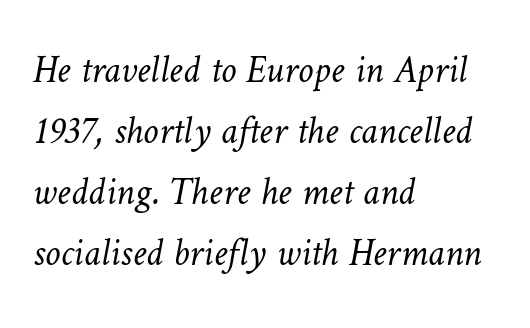
Nobody touched the tracking dial on this one. A quiet, ordinary-to-light weight characterises the typeface. Here the designer chose a conventional face with non-uniform glyph widths. Successive baselines arrive at the customary interval. The text block is weighted toward the left margin, trailing off unevenly rightward.
